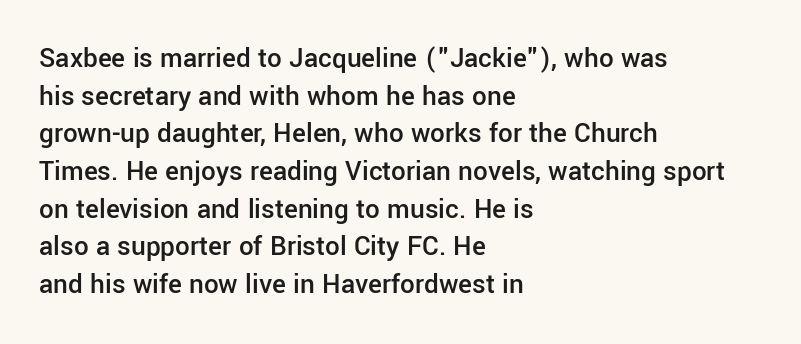
The image shows 29 px semibold sans-serif type, upright; set left-aligned, normal line spacing (1.3x), normal letter spacing, not underlined; low stroke contrast and a medium x-height.
